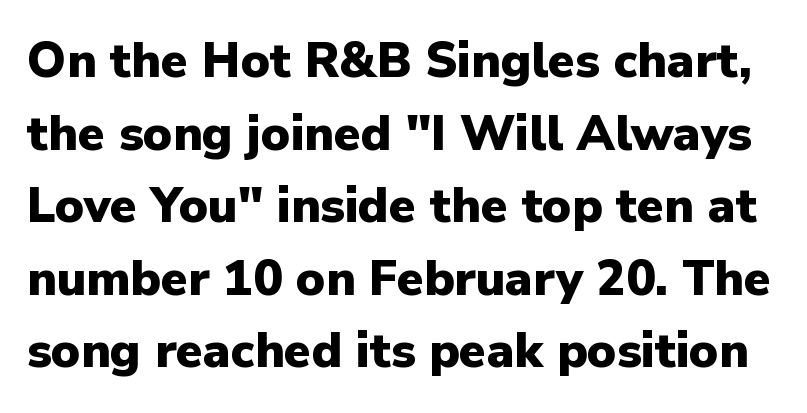
{"serif": "no", "italic": "no", "bold": "yes", "weight": "heavy", "width": "normal", "stroke_contrast": "low", "x_height": "medium", "monospaced": "no", "underline": "no", "line_spacing": "normal", "line_spacing_ratio": 1.48, "letter_spacing": "normal", "letter_spacing_em": 0.0, "glyph_px": 49}
